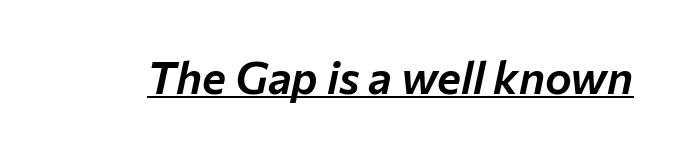
The image shows 45 px text type, italic (leaning right); set normal letter spacing, underlined; low stroke contrast and a medium x-height.
